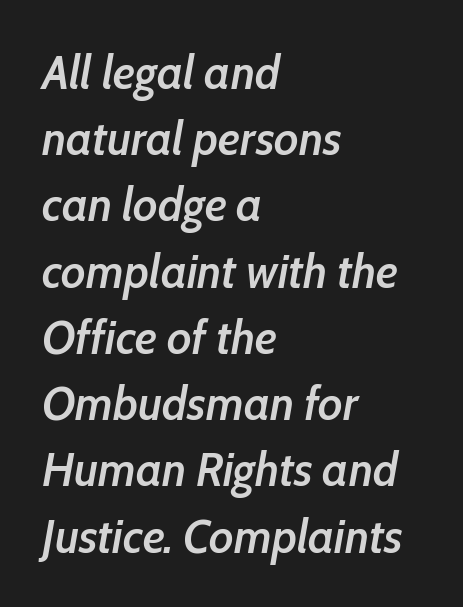
Q: Is the text bold? A: Semi-bold.
Q: Is the text italic (slanted)? A: Yes, it leans right by about 10 degrees.
Q: Is the text underlined? A: No.
Q: How is the paragraph aligned? A: Left-aligned.
Q: Is the spacing between letters normal or unusually wide? A: Normal.
Q: Is the spacing between lines tight, normal or loose? A: Normal.
Q: Width (condensed, normal, or wide)? A: Condensed.
Q: Stroke contrast? A: Low.
Q: x-height? A: Medium.
Q: Monospaced? A: No.
